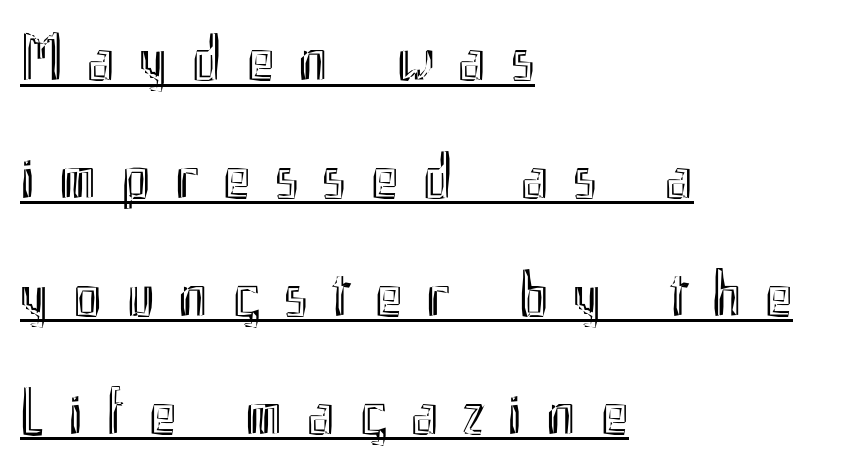
{"italic": "no", "width": "condensed", "x_height": "small", "monospaced": "no", "underline": "yes", "align": "left", "line_spacing_ratio": 1.76, "letter_spacing": "wide", "letter_spacing_em": 0.36, "glyph_px": 67}
